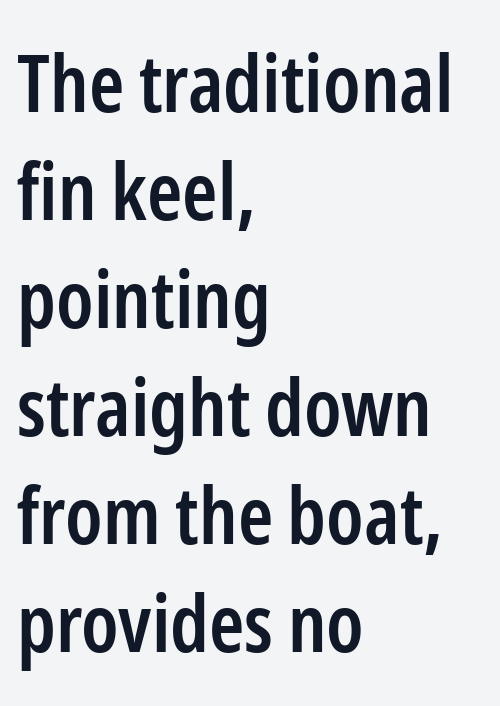
Upright lettering throughout. Notice how the passage keeps a crisp vertical edge on the left only. Leading matches the norm, producing a regular column. Heft: intermediate — a semibold.
